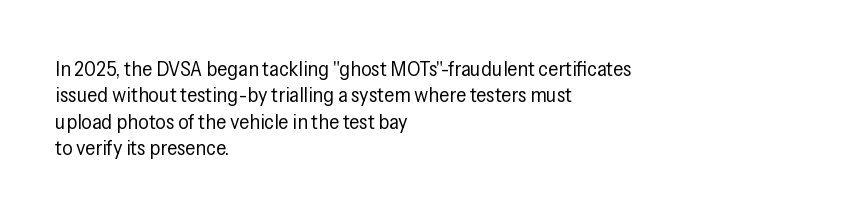
{"italic": "no", "bold": "no", "underline": "no", "align": "left", "line_spacing": "normal", "line_spacing_ratio": 1.26, "letter_spacing": "normal", "letter_spacing_em": 0.0, "glyph_px": 21}
